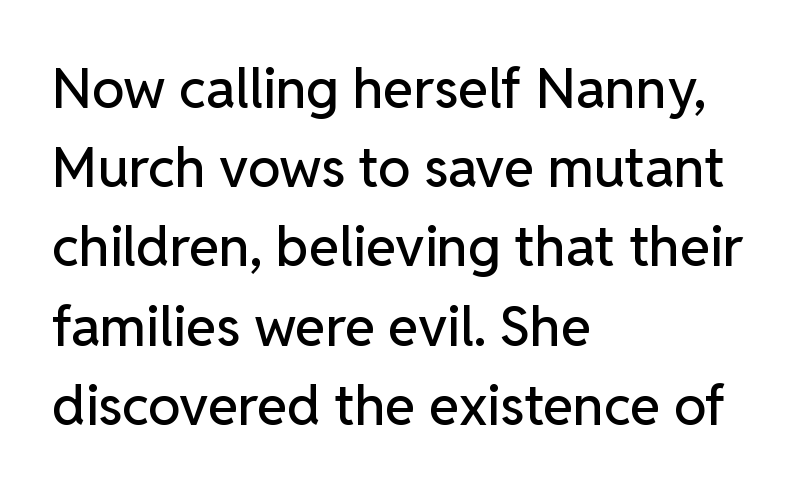
You could not count columns in this text — the font is proportionally spaced. A roman cut, with each character standing at attention. To sum up the face: it is a sans, with no serifs. The strip under each line holds only bare page. Students, observe: this is what conventionally led text looks like.
